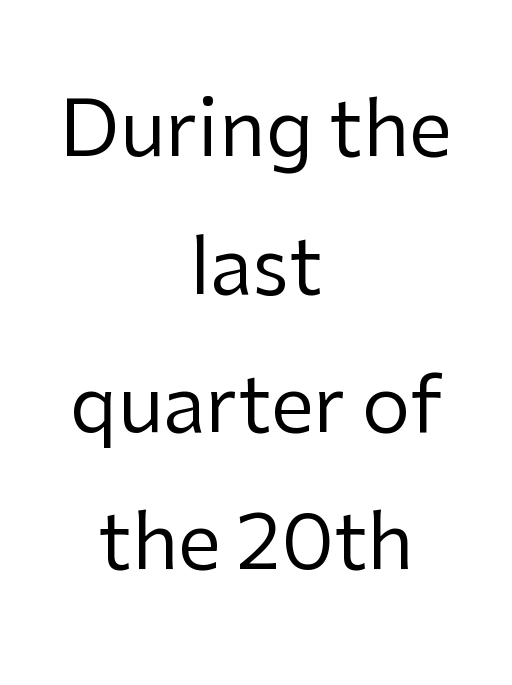
The image shows 77 px regular-weight sans-serif type, upright; set centered, line spacing 1.79x, normal letter spacing, not underlined; low stroke contrast and a medium x-height.
